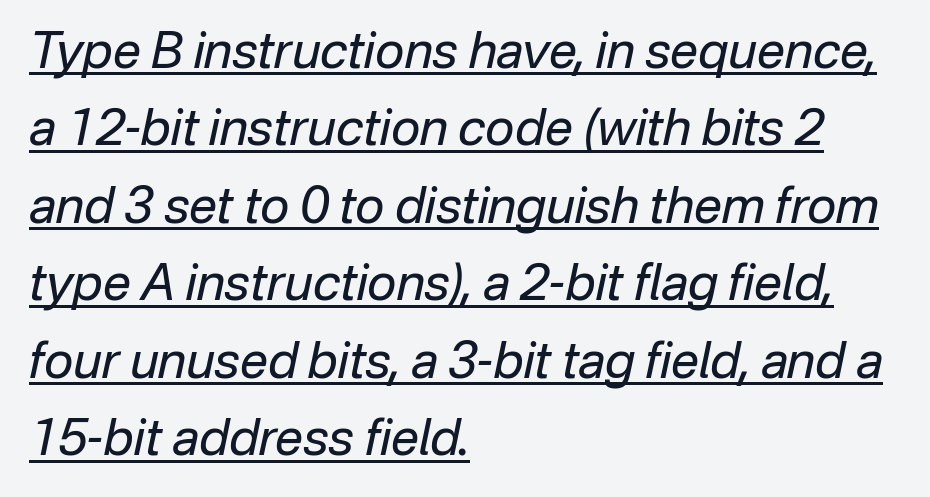
The image shows 50 px regular-weight type, italic (leaning right); set left-aligned, normal line spacing (1.55x), normal letter spacing, underlined; low stroke contrast and a medium x-height.
